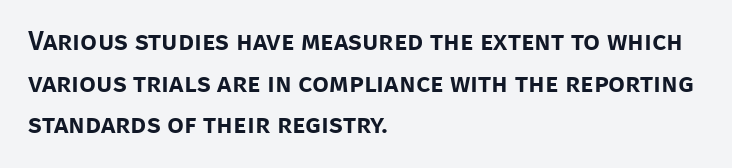
{"italic": "no", "underline": "no", "align": "left", "line_spacing": "normal", "line_spacing_ratio": 1.54, "letter_spacing": "normal", "letter_spacing_em": 0.0, "glyph_px": 27}
